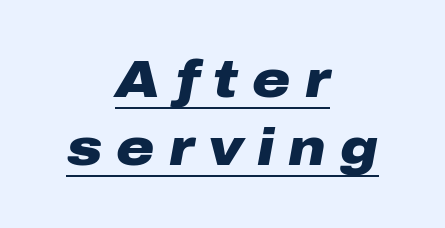
{"italic": "yes", "lean": "right", "slant_degrees": 10, "bold": "yes", "weight": "heavy", "width": "wide", "stroke_contrast": "low", "x_height": "medium", "monospaced": "no", "underline": "yes", "align": "center", "line_spacing": "normal", "line_spacing_ratio": 1.31, "letter_spacing": "wide", "letter_spacing_em": 0.27, "glyph_px": 52}
